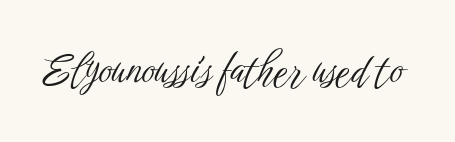
Q: Is the text bold? A: No.
Q: Is the text italic (slanted)? A: Yes.
Q: Is the typeface a serif or a sans-serif typeface? A: Sans-serif.
Q: Is the text underlined? A: No.
Q: Is the spacing between letters normal or unusually wide? A: Normal.
Q: Width (condensed, normal, or wide)? A: Condensed.
Q: Stroke contrast? A: Low.
Q: x-height? A: Medium.
Q: Monospaced? A: No.
